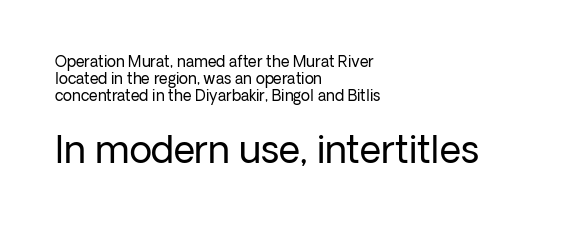
The letterforms sit at book weight or below. Every character sits straight up, as roman type does. What's the leading like? Squeezed, with rows nearly overlapping. Compare the two chunks: the lower has the greater cap height. Notice how the passage keeps a crisp vertical edge on the left only. The gaps between neighbouring characters are ordinary and unremarkable.
